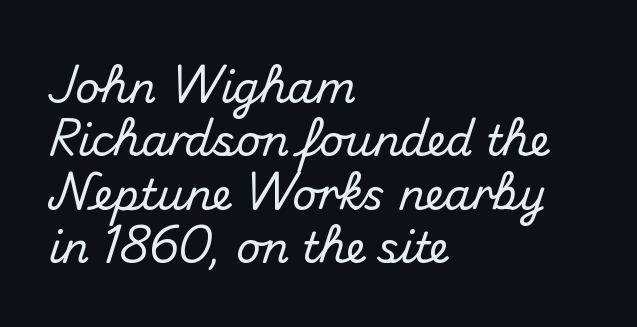
Q: Is the text italic (slanted)? A: Yes.
Q: Is the typeface a serif or a sans-serif typeface? A: Sans-serif.
Q: Is the text underlined? A: No.
Q: How is the paragraph aligned? A: Left-aligned.
Q: Is the spacing between letters normal or unusually wide? A: Normal.
Q: Is the spacing between lines tight, normal or loose? A: Normal.
Q: Width (condensed, normal, or wide)? A: Normal.
Q: Stroke contrast? A: Medium.
Q: x-height? A: Small.
Q: Monospaced? A: No.
